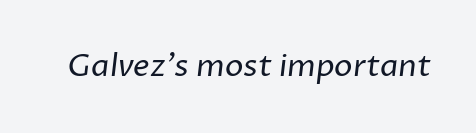
Plain, unruled lines of type. Words appear dense and cohesive because spacing is normal. Look at the bottom of the vertical strokes: they stop flat, with no serifs. You could not count columns in this text — the font is proportionally spaced. Think standard paragraph weight, or any step lighter than that.
